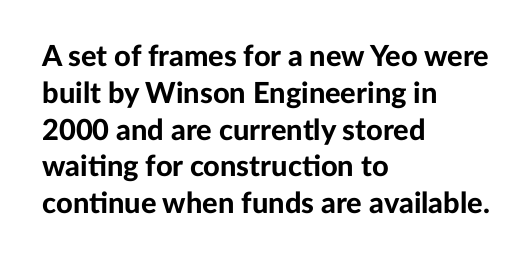
The image shows 29 px bold sans-serif type, upright; set left-aligned, normal line spacing (1.27x), normal letter spacing, not underlined; low stroke contrast and a medium x-height.
